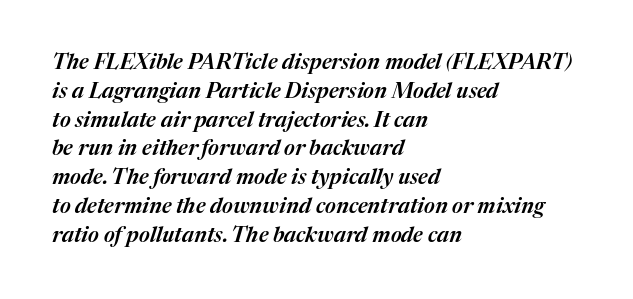
{"italic": "yes", "lean": "right", "slant_degrees": 17, "underline": "no", "align": "left", "line_spacing": "normal", "line_spacing_ratio": 1.37, "letter_spacing": "normal", "letter_spacing_em": 0.0, "glyph_px": 21}
